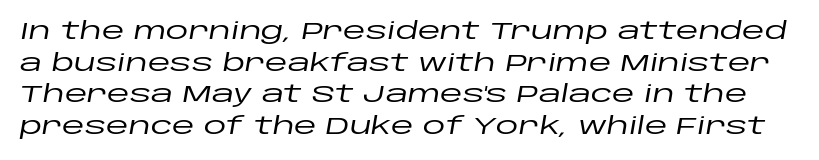
Q: Is the text italic (slanted)? A: Yes, it leans right by about 10 degrees.
Q: Is the text underlined? A: No.
Q: Is the spacing between letters normal or unusually wide? A: Normal.
Q: Is the spacing between lines tight, normal or loose? A: Normal.
